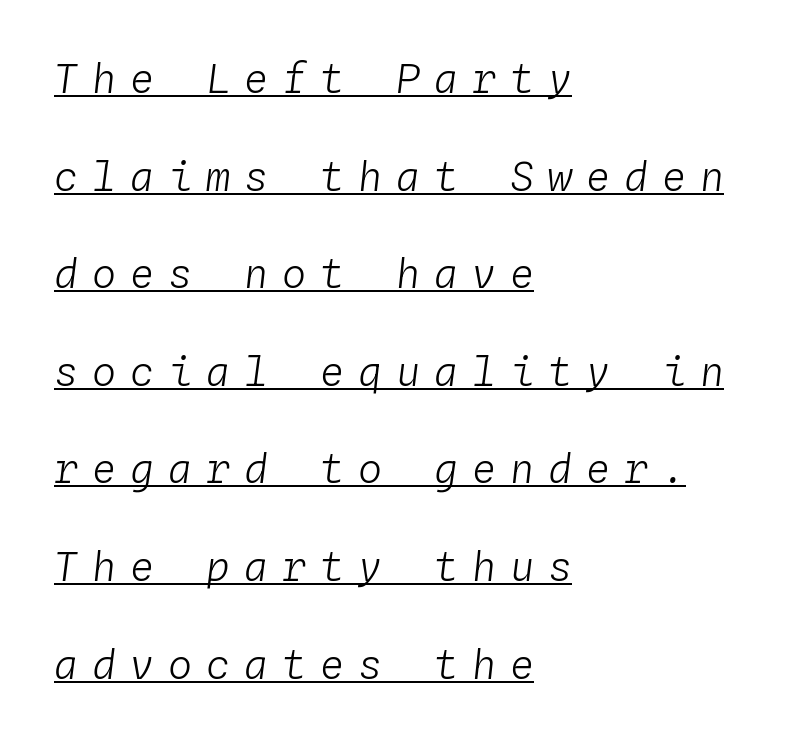
Q: Is the text bold? A: No.
Q: Is the text italic (slanted)? A: Yes, it leans right by about 4 degrees.
Q: Is the text underlined? A: Yes.
Q: How is the paragraph aligned? A: Left-aligned.
Q: Is the spacing between letters normal or unusually wide? A: Unusually wide.
Q: Is the spacing between lines tight, normal or loose? A: Loose.
Q: Width (condensed, normal, or wide)? A: Normal.
Q: Stroke contrast? A: Low.
Q: x-height? A: Medium.
Q: Monospaced? A: Yes.
